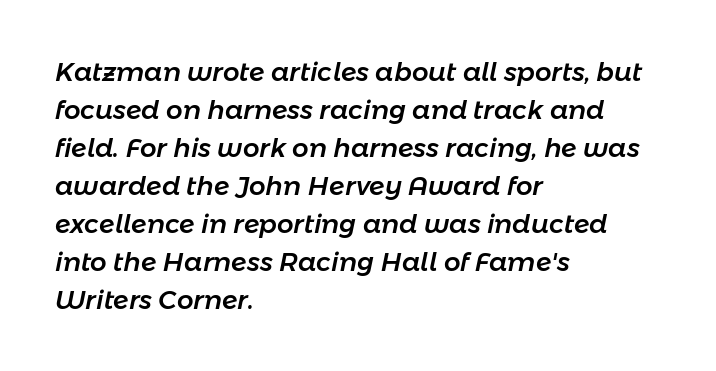
These lines sit exactly where default settings would place them. Layout note: lines flush left. Type without underlining. Tracking here is standard; glyphs follow each other at the usual distance.
